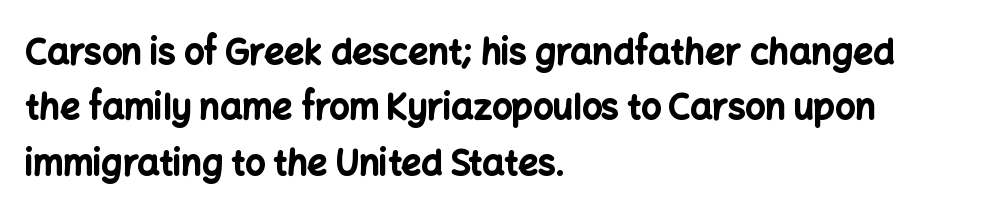
{"serif": "no", "italic": "no", "bold": "yes", "weight": "bold", "width": "normal", "stroke_contrast": "low", "x_height": "medium", "monospaced": "no", "underline": "no", "align": "left", "line_spacing": "normal", "line_spacing_ratio": 1.58, "letter_spacing": "normal", "letter_spacing_em": 0.0, "glyph_px": 35}
